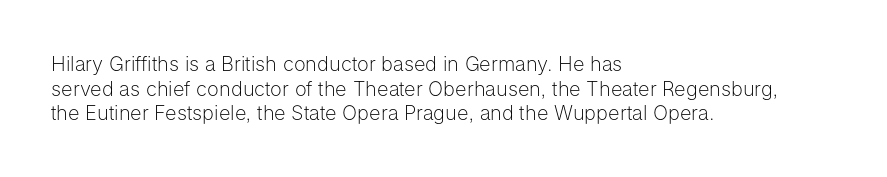
Q: Is the text bold? A: No.
Q: Is the text italic (slanted)? A: No, it is upright.
Q: Is the text underlined? A: No.
Q: How is the paragraph aligned? A: Left-aligned.
Q: Is the spacing between letters normal or unusually wide? A: Normal.
